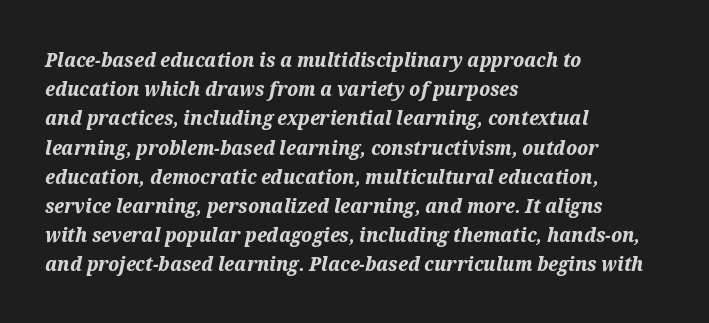
The image shows 20 px bold type, italic (leaning right); set left-aligned, normal line spacing (1.46x), normal letter spacing, not underlined.
